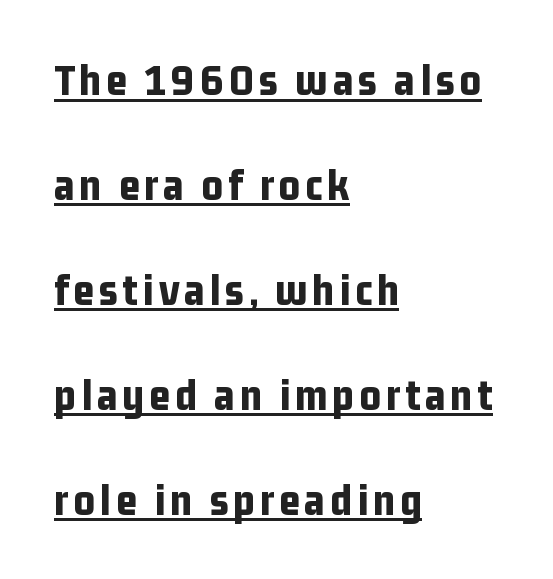
{"serif": "no", "italic": "no", "bold": "yes", "weight": "bold", "width": "condensed", "stroke_contrast": "low", "x_height": "medium", "monospaced": "no", "underline": "yes", "align": "left", "line_spacing": "loose", "line_spacing_ratio": 2.28, "glyph_px": 46}
